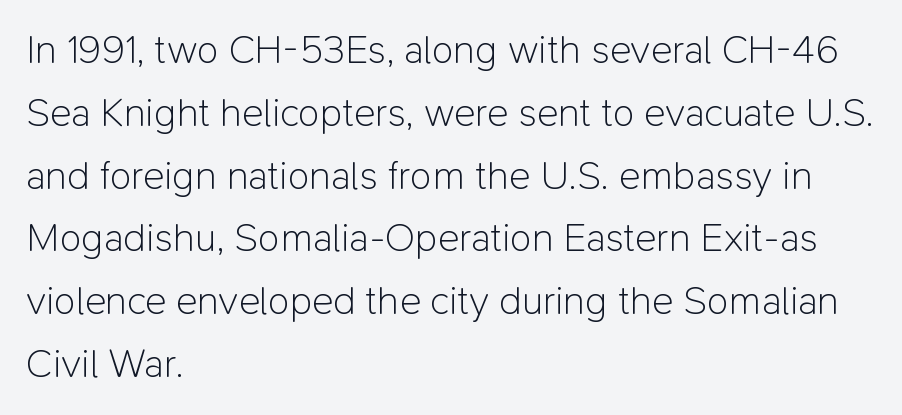
Line spacing here is normal. A clean baseline with only descenders dipping below it. Students, note that the glyphs here touch the page at normal intervals. Heft: none added — not bold. The lettering stays uniformly vertical, giving the passage a roman look.
